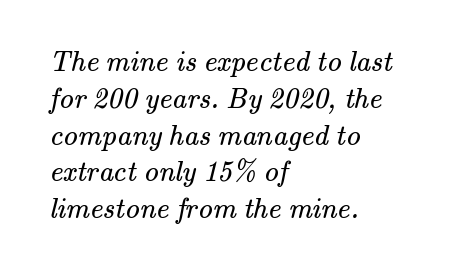
The cut favours lightness, reaching ordinary text weight at its darkest. Compared with typical paragraphs, the rows here are spaced about the same. Caption: standard tracking, unaltered. Which margin do the lines hug? The left one — the right edge is uneven. Font category for this specimen: serif.
